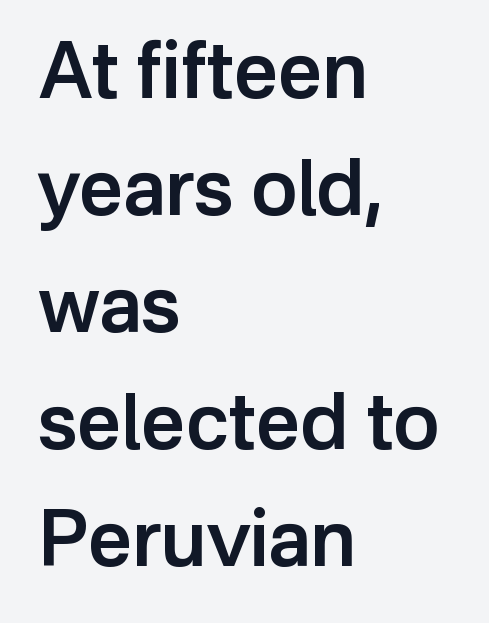
The image shows 77 px semibold sans-serif type, upright; set left-aligned, normal line spacing (1.52x), normal letter spacing, not underlined; low stroke contrast and a medium x-height.
